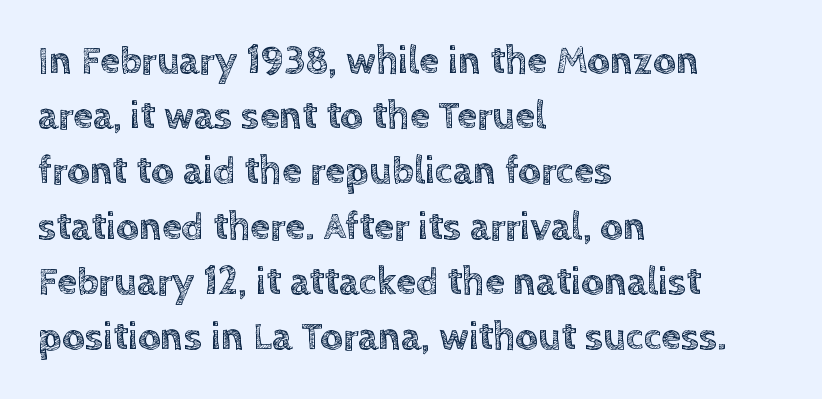
Q: Is the text italic (slanted)? A: No, it is upright.
Q: Is the text underlined? A: No.
Q: How is the paragraph aligned? A: Left-aligned.
Q: Is the spacing between letters normal or unusually wide? A: Normal.
Q: Is the spacing between lines tight, normal or loose? A: Normal.
Q: Width (condensed, normal, or wide)? A: Normal.
Q: x-height? A: Large.
Q: Monospaced? A: No.
